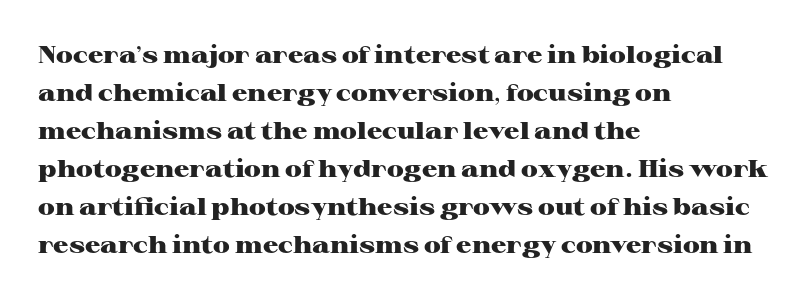
The image shows 24 px bold type, upright; set left-aligned, normal line spacing (1.58x), normal letter spacing, not underlined.
